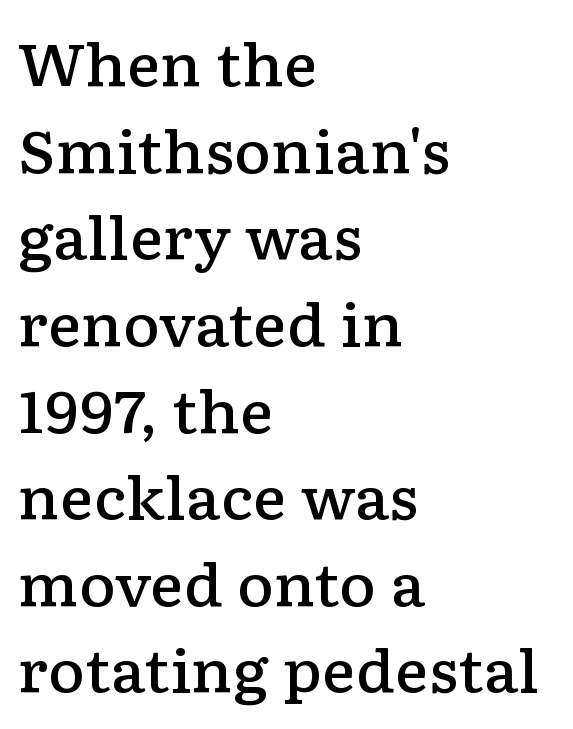
Q: Is the text bold? A: Semi-bold.
Q: Is the text italic (slanted)? A: No, it is upright.
Q: Is the typeface a serif or a sans-serif typeface? A: Serif.
Q: Is the text underlined? A: No.
Q: How is the paragraph aligned? A: Left-aligned.
Q: Is the spacing between letters normal or unusually wide? A: Normal.
Q: Is the spacing between lines tight, normal or loose? A: Normal.
Q: Width (condensed, normal, or wide)? A: Wide.
Q: Stroke contrast? A: Low.
Q: x-height? A: Medium.
Q: Monospaced? A: No.
